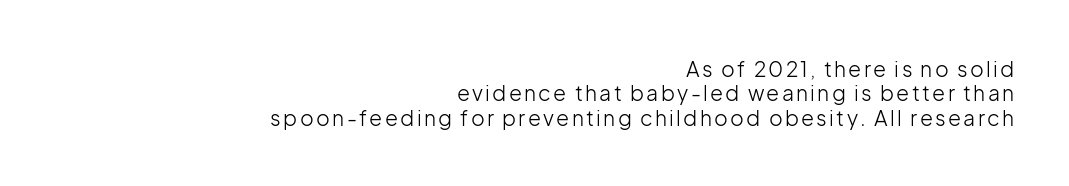
Unmarked baselines from the first word to the last. The letters look calm and open, with moderate or lighter stems. It's the straight-up-and-down kind of type. If you drew a ruler down the right edge, every line would touch it.
